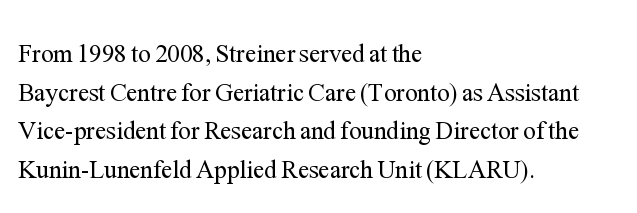
{"italic": "no", "bold": "no", "underline": "no", "align": "left", "line_spacing": "normal", "line_spacing_ratio": 1.55, "letter_spacing": "normal", "letter_spacing_em": 0.0, "glyph_px": 25}
